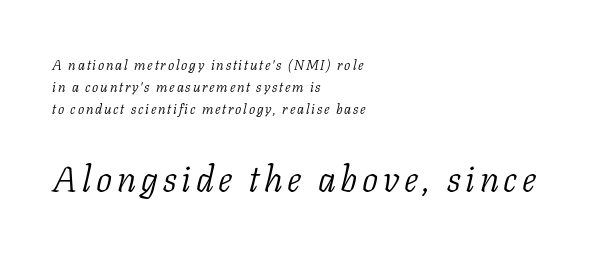
The typeface has the unassuming heft of standard copy or less. A normal amount of white space separates one row of letters from the next. Which chunk is bigger? The second one — the bottom block dwarfs the top. The area under the type is left untouched. The passage is arranged the way most books set body copy — flush left. The face used here has a pronounced slope to its letters.
